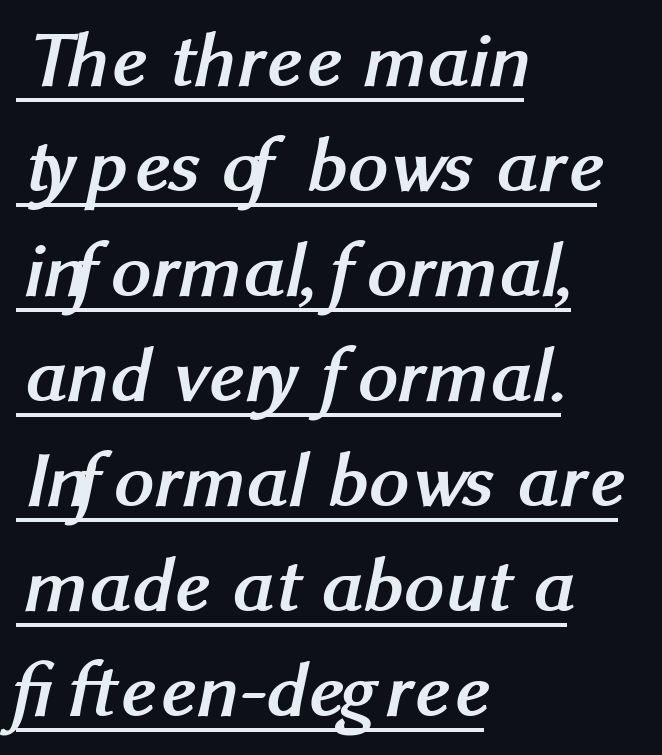
{"serif": "no", "bold": "yes", "weight": "semibold", "width": "normal", "stroke_contrast": "medium", "x_height": "medium", "monospaced": "no", "underline": "yes", "align": "left", "line_spacing": "normal", "line_spacing_ratio": 1.33, "letter_spacing": "normal", "letter_spacing_em": 0.0, "glyph_px": 79}
